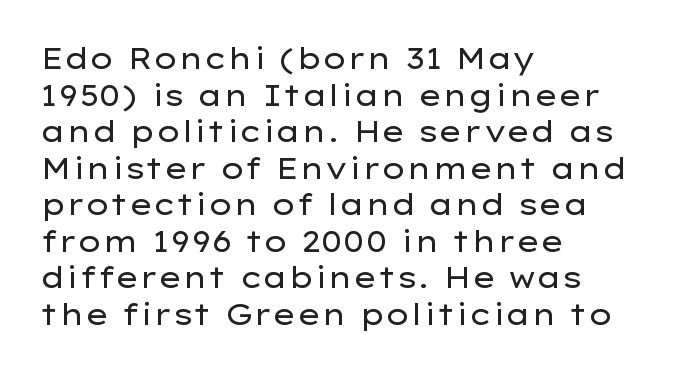
Q: Is the text bold? A: No.
Q: Is the text italic (slanted)? A: No, it is upright.
Q: Is the typeface a serif or a sans-serif typeface? A: Sans-serif.
Q: Is the text underlined? A: No.
Q: How is the paragraph aligned? A: Left-aligned.
Q: Is the spacing between letters normal or unusually wide? A: Normal.
Q: Is the spacing between lines tight, normal or loose? A: Normal.
Q: Width (condensed, normal, or wide)? A: Wide.
Q: Stroke contrast? A: Low.
Q: x-height? A: Medium.
Q: Monospaced? A: No.
